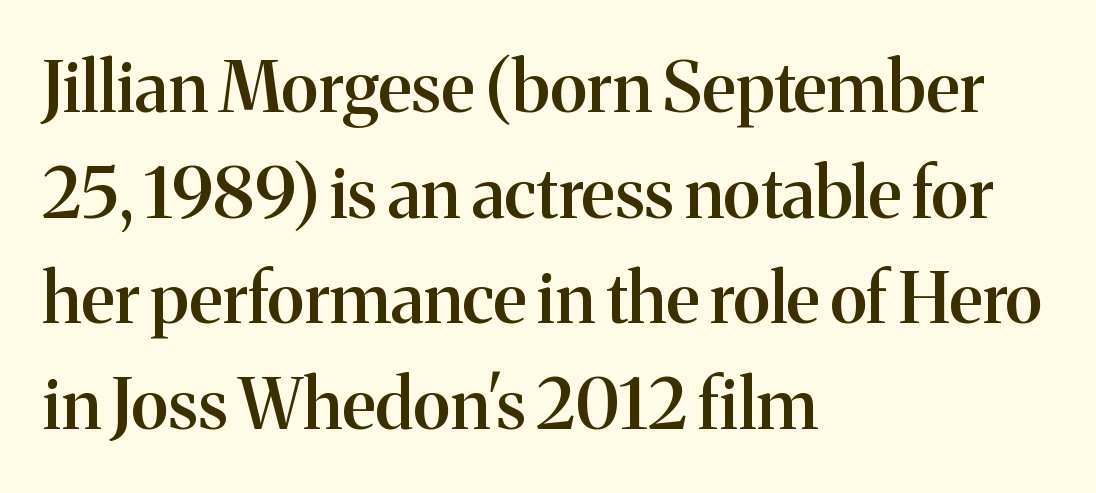
The image shows 70 px semibold serif type, upright; set left-aligned, normal line spacing (1.51x), normal letter spacing, not underlined; medium stroke contrast and a medium x-height.
